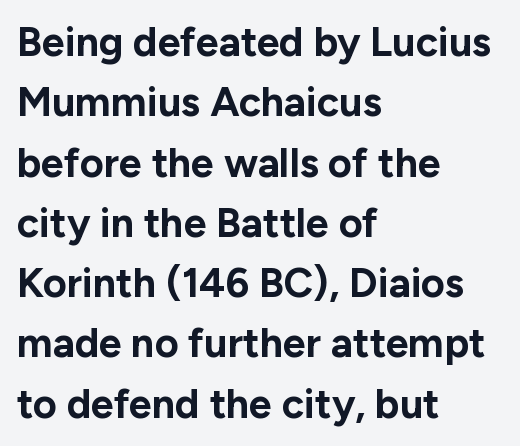
{"serif": "no", "italic": "no", "bold": "yes", "weight": "bold", "width": "normal", "stroke_contrast": "low", "x_height": "medium", "monospaced": "no", "underline": "no", "align": "left", "line_spacing": "normal", "line_spacing_ratio": 1.47, "letter_spacing": "normal", "letter_spacing_em": 0.0, "glyph_px": 41}
